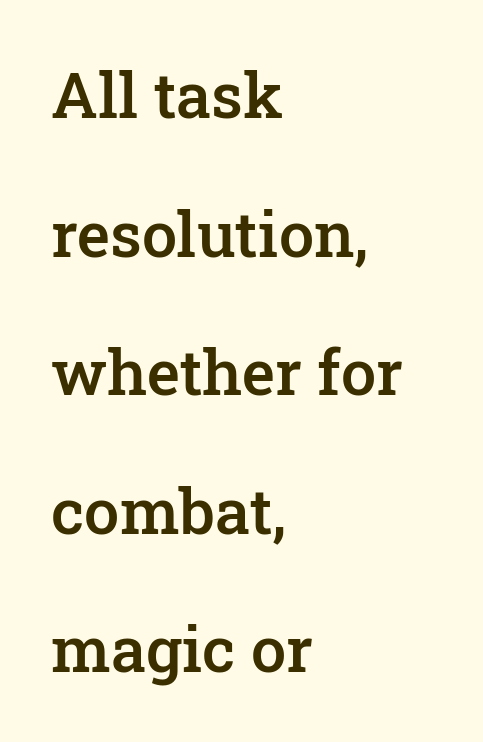
The rendering keeps characters at their native spacing. Quick note: underline off. Regarding serifs, this sample has them. Ordinary non-slanted type is in use.
